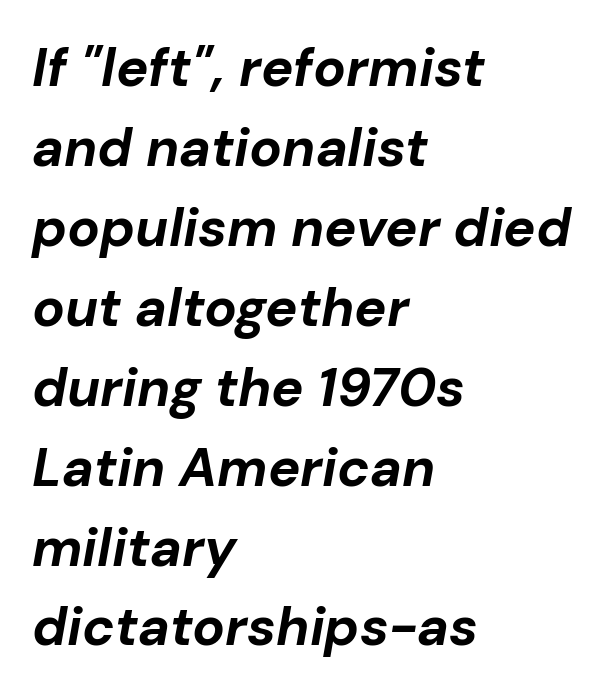
The image shows 54 px bold type, italic (leaning right); set left-aligned, normal line spacing (1.48x), normal letter spacing, not underlined; low stroke contrast and a medium x-height.
